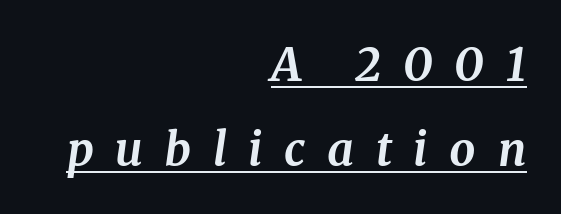
Q: Is the text bold? A: Yes.
Q: Is the text italic (slanted)? A: Yes, it leans right by about 8 degrees.
Q: Is the typeface a serif or a sans-serif typeface? A: Serif.
Q: Is the text underlined? A: Yes.
Q: How is the paragraph aligned? A: Right-aligned.
Q: Is the spacing between letters normal or unusually wide? A: Unusually wide.
Q: Width (condensed, normal, or wide)? A: Normal.
Q: Stroke contrast? A: Medium.
Q: x-height? A: Medium.
Q: Monospaced? A: No.
